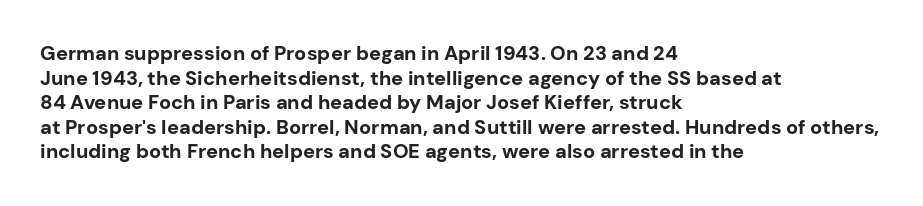
The image shows 20 px bold type, upright; set left-aligned, line spacing 1.23x, normal letter spacing, not underlined.
